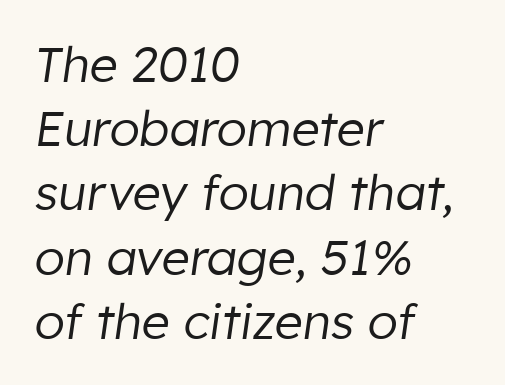
{"italic": "yes", "lean": "right", "slant_degrees": 8, "bold": "no", "weight": "regular", "width": "normal", "stroke_contrast": "low", "x_height": "medium", "monospaced": "no", "underline": "no", "align": "left", "line_spacing": "normal", "line_spacing_ratio": 1.31, "letter_spacing": "normal", "letter_spacing_em": 0.0, "glyph_px": 49}
